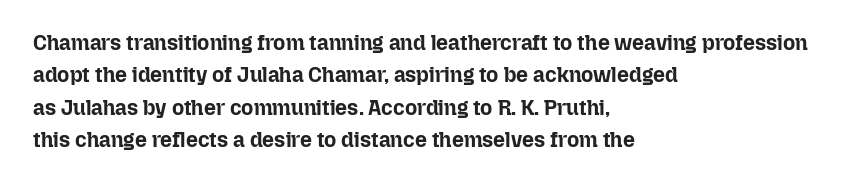
Unlike italic type, these characters show no tilt at all. Line starts are locked; line ends wander. Characters follow at the spacing the type designer built in. On the weight axis this lands at bold, roughly 700. The passage shown is not underscored anywhere.
